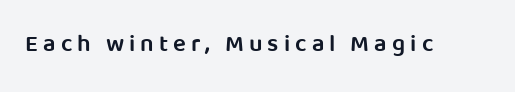
{"italic": "no", "bold": "semi", "underline": "no", "letter_spacing": "wide", "letter_spacing_em": 0.21, "glyph_px": 24}
